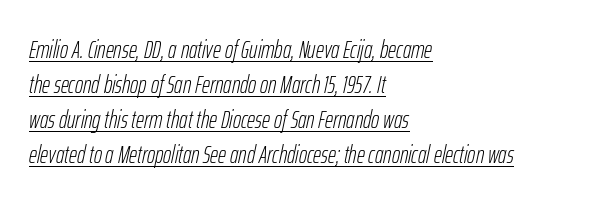
Q: Is the text bold? A: No.
Q: Is the text italic (slanted)? A: Yes, it leans right by about 12 degrees.
Q: Is the text underlined? A: Yes.
Q: How is the paragraph aligned? A: Left-aligned.
Q: Is the spacing between letters normal or unusually wide? A: Normal.
Q: Is the spacing between lines tight, normal or loose? A: Normal.
